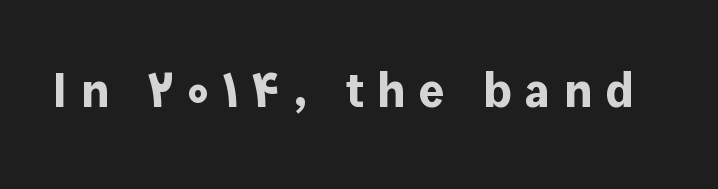
Observe the wide spacing: letters keep a clear distance from each other. The passage shown is typed in a proportional face where columns would drift. Students, this is bold: see how much ink each stroke carries. The specimen omits any rule beneath the text block's lines. Does the type have serifs? No, each stem ends abruptly.
